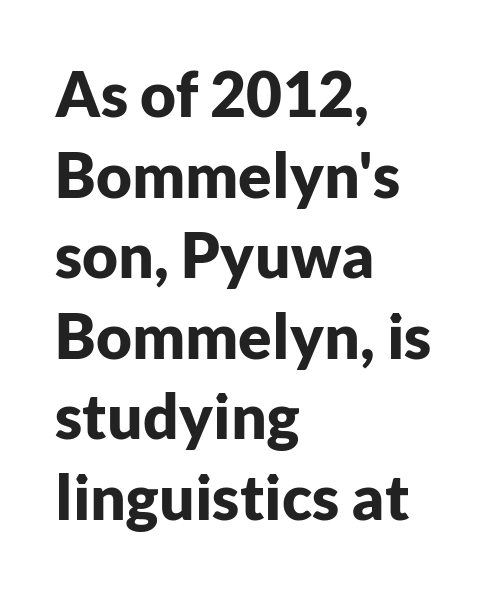
{"serif": "no", "italic": "no", "bold": "yes", "weight": "bold", "width": "normal", "stroke_contrast": "low", "x_height": "medium", "monospaced": "no", "underline": "no", "align": "left", "line_spacing": "normal", "line_spacing_ratio": 1.3, "letter_spacing": "normal", "letter_spacing_em": 0.0, "glyph_px": 62}
